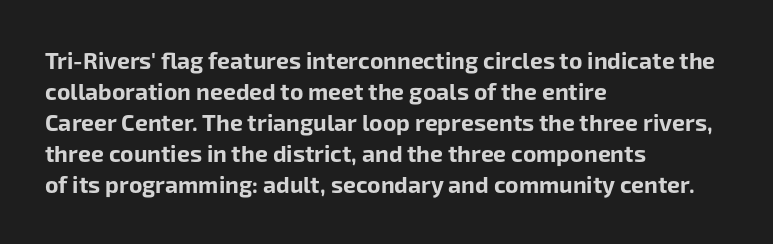
{"italic": "no", "bold": "yes", "underline": "no", "align": "left", "line_spacing": "normal", "line_spacing_ratio": 1.35, "letter_spacing": "normal", "letter_spacing_em": 0.0, "glyph_px": 23}
